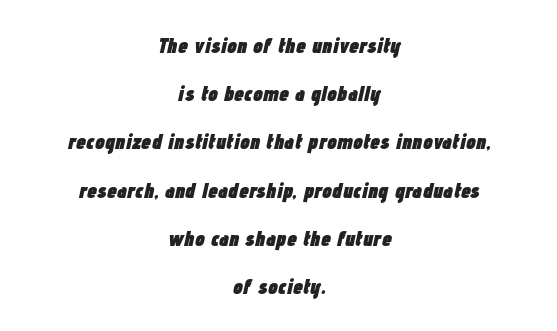
{"italic": "yes", "lean": "right", "slant_degrees": 12, "bold": "yes", "underline": "no", "align": "center", "line_spacing": "loose", "line_spacing_ratio": 2.19, "letter_spacing": "normal", "letter_spacing_em": 0.0, "glyph_px": 22}
